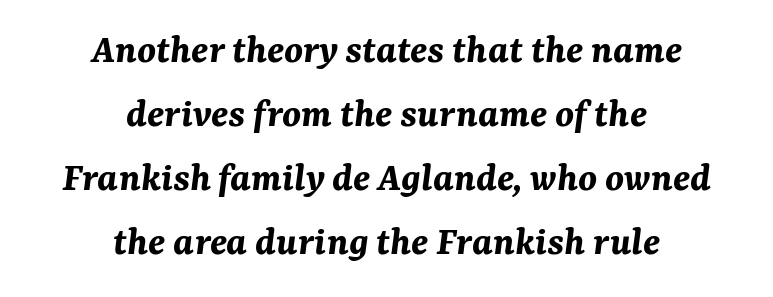
The image shows 42 px bold type, italic (leaning right); set centered, normal line spacing (1.52x), normal letter spacing, not underlined; medium stroke contrast and a medium x-height.
